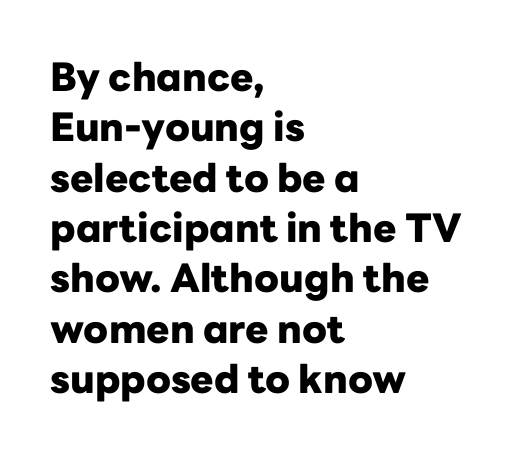
Q: Is the text bold? A: Yes.
Q: Is the text italic (slanted)? A: No, it is upright.
Q: Is the typeface a serif or a sans-serif typeface? A: Sans-serif.
Q: Is the text underlined? A: No.
Q: How is the paragraph aligned? A: Left-aligned.
Q: Is the spacing between letters normal or unusually wide? A: Normal.
Q: Is the spacing between lines tight, normal or loose? A: Normal.
Q: Width (condensed, normal, or wide)? A: Normal.
Q: Stroke contrast? A: Low.
Q: x-height? A: Medium.
Q: Monospaced? A: No.
